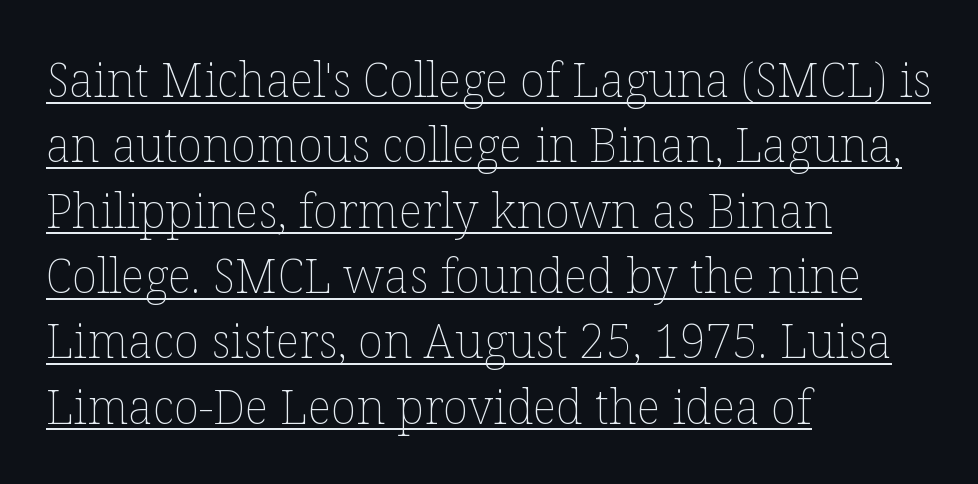
Proportional: the letters do not fall into vertical columns. Posture: straight, roman, zero tilt. A normal amount of white space separates one row of letters from the next. Is the type heavy? It reads as light-to-regular instead.
